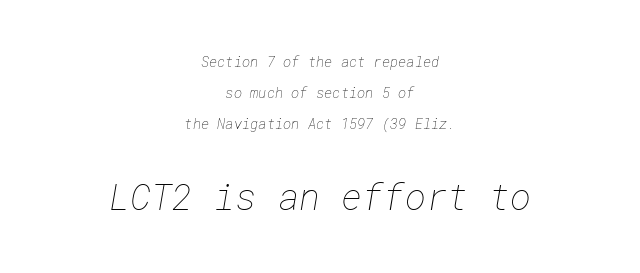
The image shows 36 px thin type; set centered, loose line spacing (2.21x), normal letter spacing, not underlined; the second (bottom) block is 2.57x larger; low stroke contrast and a medium x-height.
